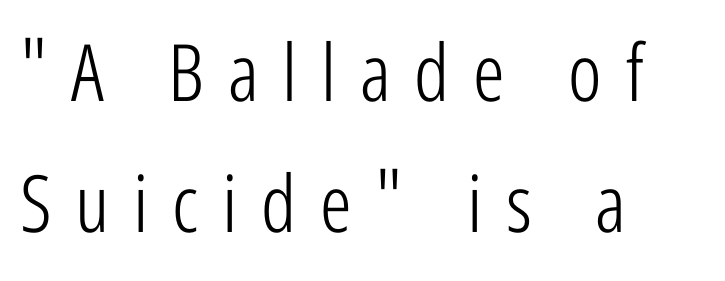
The image shows 79 px light, condensed sans-serif type, upright; set left-aligned, normal line spacing (1.66x), unusually wide letter spacing (+0.3 em), not underlined; low stroke contrast and a medium x-height.
